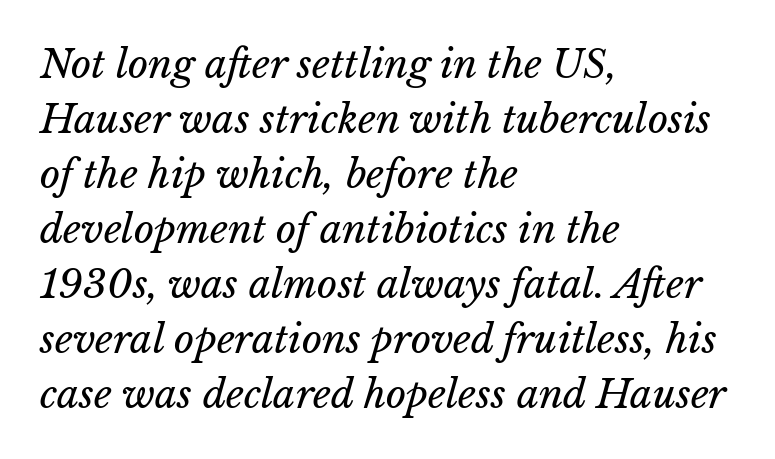
{"italic": "yes", "lean": "right", "slant_degrees": 15, "bold": "no", "weight": "regular", "width": "normal", "stroke_contrast": "low", "x_height": "medium", "monospaced": "no", "underline": "no", "align": "left", "line_spacing": "normal", "line_spacing_ratio": 1.41, "letter_spacing": "normal", "letter_spacing_em": 0.0, "glyph_px": 39}
